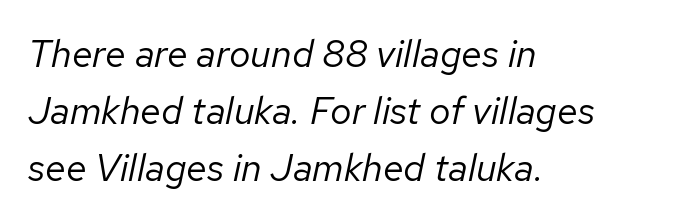
The image shows 38 px regular-weight type, italic (leaning right); set left-aligned, normal line spacing (1.5x), normal letter spacing, not underlined; low stroke contrast and a medium x-height.
